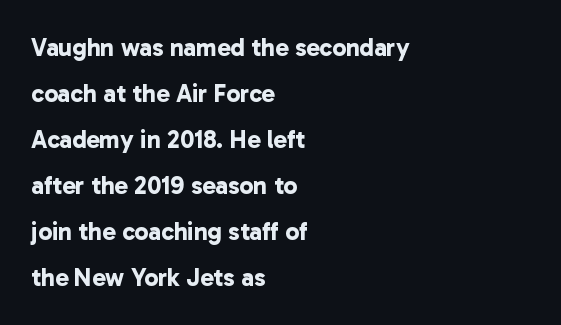
{"bold": "yes", "underline": "no", "align": "left", "line_spacing_ratio": 1.84, "letter_spacing": "normal", "letter_spacing_em": 0.0, "glyph_px": 25}
